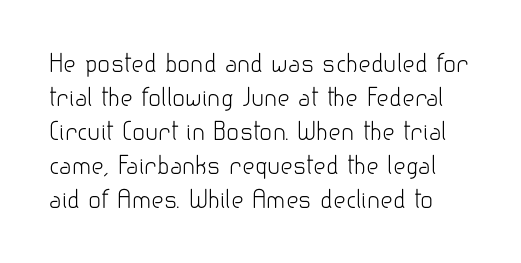
Honestly, the row spacing looks completely unremarkable. Does extra space separate the letters? No, they use regular spacing. Bare-footed words on every line. A light-to-regular cut is what we see here.
